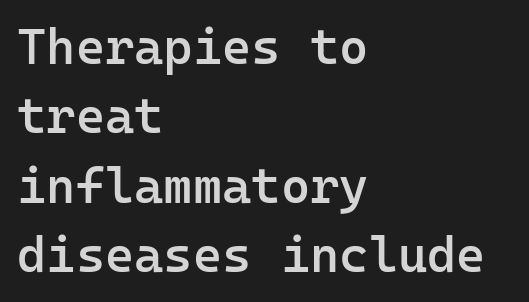
Stroke terminals: plain, sans-serif. A somewhat darkened texture: the type is semibold rather than bold. Honestly, the letter spacing is just normal — you wouldn't notice it. Anything drawn beneath the words? Only blank space. Whoever set this chose a conventional vertical rhythm. The passage shown is typed in a monospace face where columns stay perfectly aligned.
